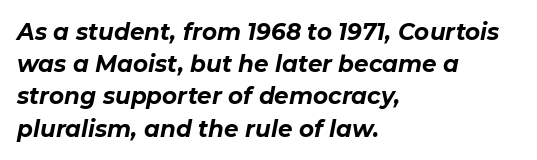
{"italic": "yes", "lean": "right", "slant_degrees": 11, "bold": "yes", "underline": "no", "align": "left", "line_spacing": "normal", "line_spacing_ratio": 1.4, "letter_spacing": "normal", "letter_spacing_em": 0.0, "glyph_px": 23}
